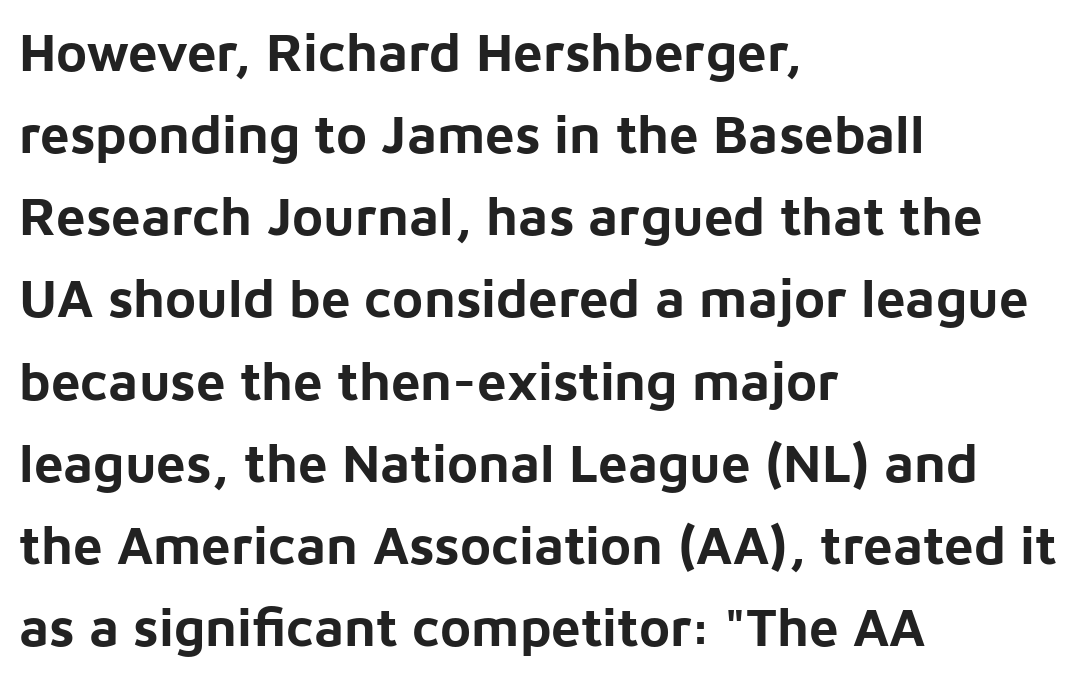
The image shows 53 px bold sans-serif type, upright; set left-aligned, normal line spacing (1.55x), normal letter spacing, not underlined; low stroke contrast and a medium x-height.
